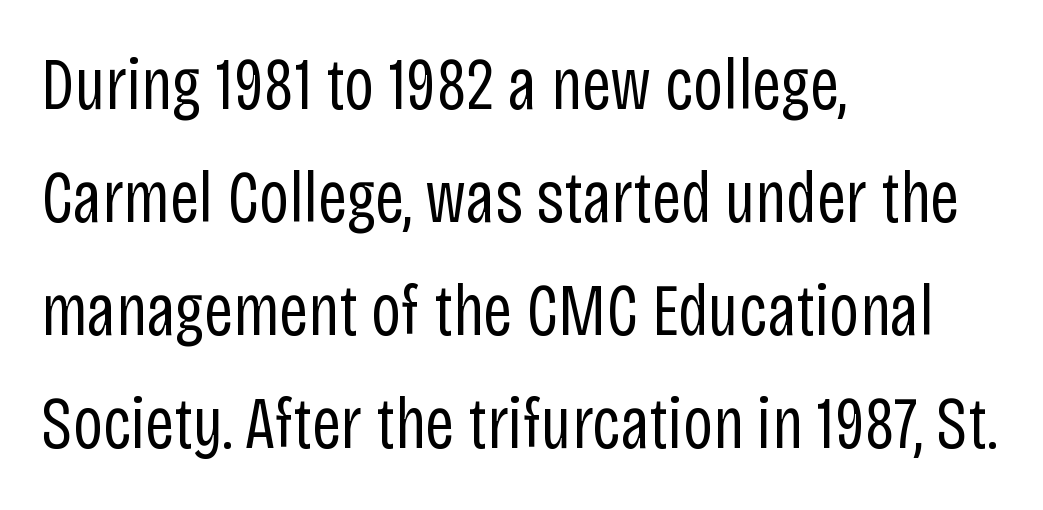
Rule under the text: the space is simply empty. Nothing sits at the stroke ends, so this counts as sans-serif. The letters advance in unequal steps, a hallmark of proportional type. Caption: standard tracking, unaltered. Line spacing here is normal.
